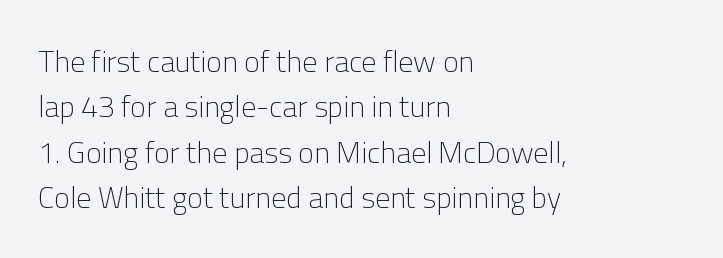
{"serif": "no", "italic": "no", "bold": "no", "weight": "light", "width": "normal", "stroke_contrast": "low", "x_height": "medium", "monospaced": "no", "underline": "no", "align": "left", "line_spacing": "normal", "line_spacing_ratio": 1.51, "letter_spacing": "normal", "letter_spacing_em": 0.0, "glyph_px": 30}
